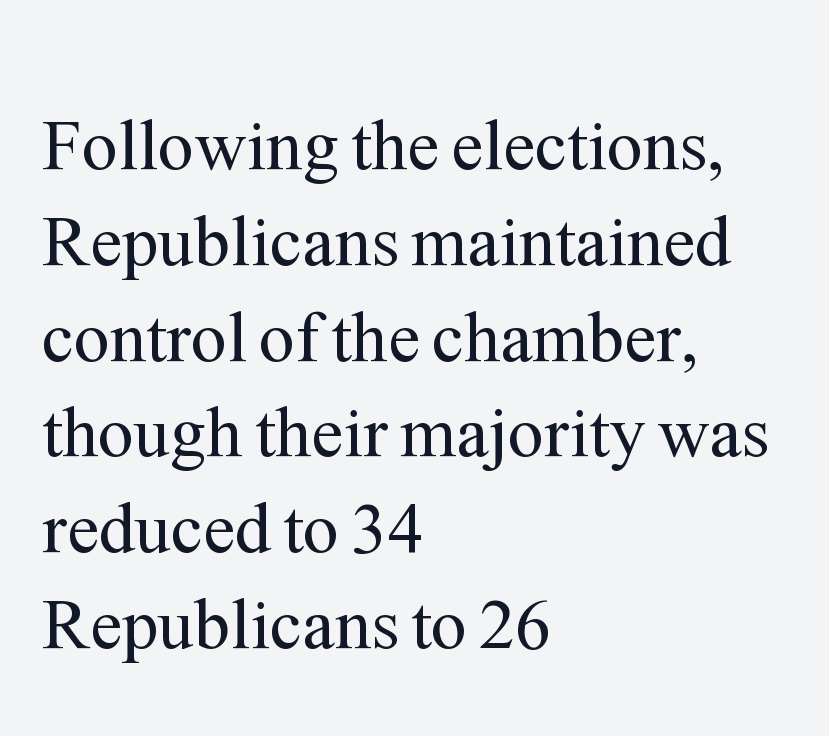
Q: Is the text bold? A: No.
Q: Is the text italic (slanted)? A: No, it is upright.
Q: Is the typeface a serif or a sans-serif typeface? A: Serif.
Q: Is the text underlined? A: No.
Q: How is the paragraph aligned? A: Left-aligned.
Q: Is the spacing between letters normal or unusually wide? A: Normal.
Q: Is the spacing between lines tight, normal or loose? A: Normal.
Q: Width (condensed, normal, or wide)? A: Normal.
Q: Stroke contrast? A: Medium.
Q: x-height? A: Medium.
Q: Monospaced? A: No.
